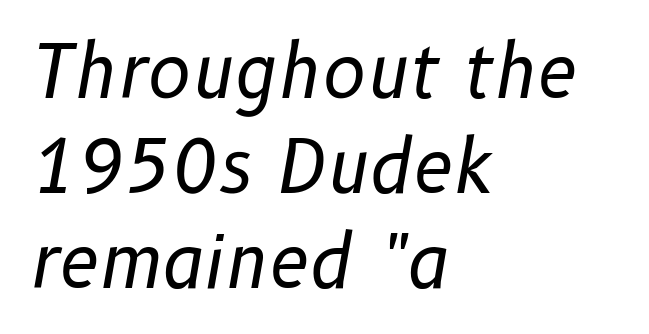
Q: Is the text bold? A: No.
Q: Is the text italic (slanted)? A: Yes, it leans right by about 10 degrees.
Q: Is the text underlined? A: No.
Q: How is the paragraph aligned? A: Left-aligned.
Q: Is the spacing between letters normal or unusually wide? A: Normal.
Q: Is the spacing between lines tight, normal or loose? A: Normal.
Q: Width (condensed, normal, or wide)? A: Normal.
Q: Stroke contrast? A: Low.
Q: x-height? A: Medium.
Q: Monospaced? A: No.
